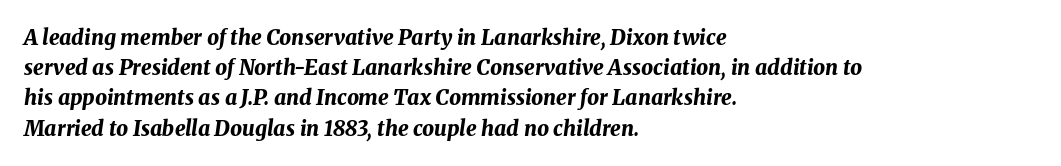
Q: Is the text bold? A: Yes.
Q: Is the text italic (slanted)? A: Yes, it leans right by about 8 degrees.
Q: Is the text underlined? A: No.
Q: How is the paragraph aligned? A: Left-aligned.
Q: Is the spacing between letters normal or unusually wide? A: Normal.
Q: Is the spacing between lines tight, normal or loose? A: Normal.
